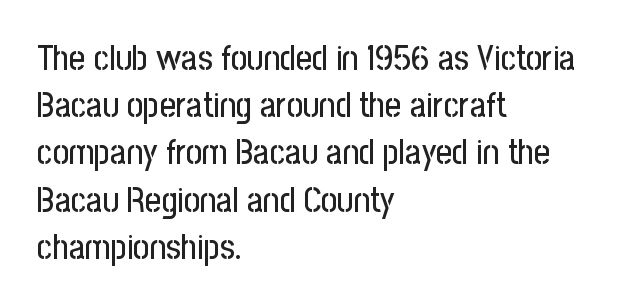
The letterforms sit shoulder to shoulder at normal distance. Line spacing here is normal. Underline: absent. The rendering uses natural spacing where letterforms have individual widths. Ascenders rise straight up at ninety degrees.
